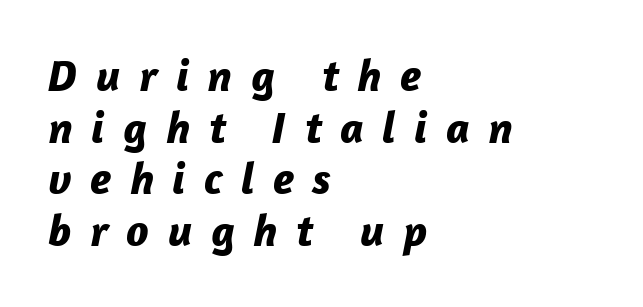
Its strokes are broad and dark, the hallmark of bold type. In CSS terms this would be text-align: left. The passage shown leans; its letterforms are oblique. Letter spacing: wide. You could not count columns in this text — the font is proportionally spaced. The vertical gap from one line to the next is small.
